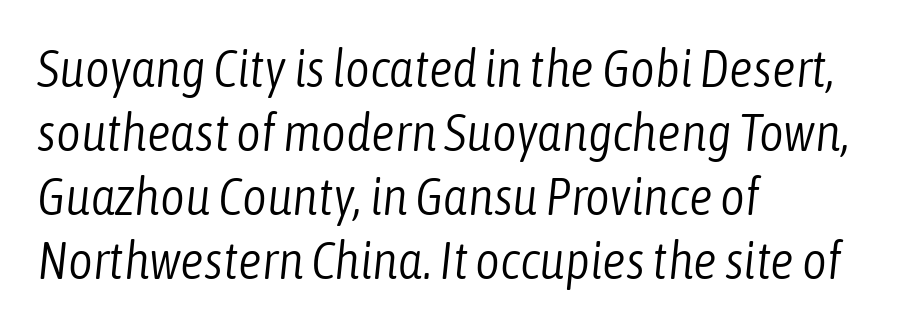
Q: Is the text bold? A: No.
Q: Is the text italic (slanted)? A: Yes, it leans right by about 6 degrees.
Q: Is the text underlined? A: No.
Q: How is the paragraph aligned? A: Left-aligned.
Q: Is the spacing between letters normal or unusually wide? A: Normal.
Q: Width (condensed, normal, or wide)? A: Condensed.
Q: Stroke contrast? A: Low.
Q: x-height? A: Medium.
Q: Monospaced? A: No.
